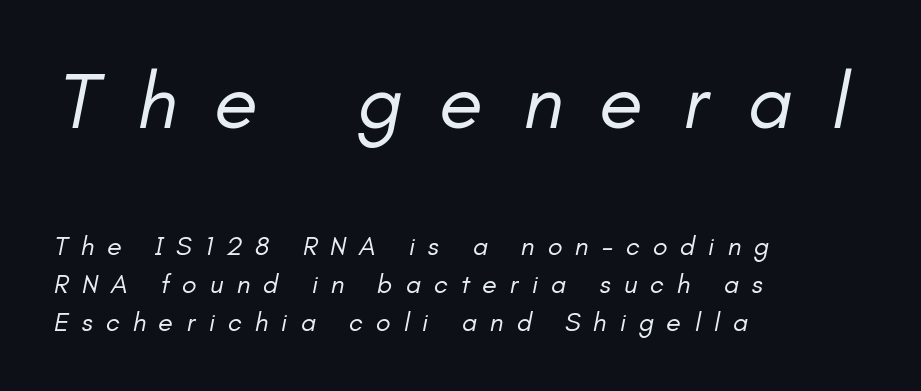
The image shows 80 px regular-weight type, italic (leaning right); set left-aligned, normal line spacing (1.41x), unusually wide letter spacing (+0.48 em), not underlined; the first (top) block is 2.96x larger; low stroke contrast and a small x-height.
